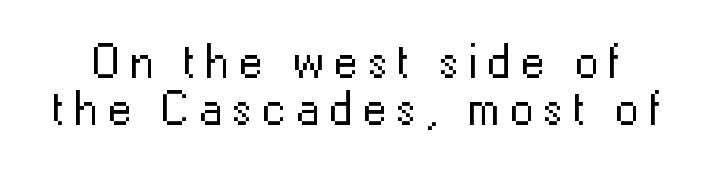
This sample uses an upright cut, with every glyph sitting square on the baseline. Characters follow at a spacing far wider than the type designer built in. The foot of each line stays bare and open. Here the designer chose a conventional face with non-uniform glyph widths.
